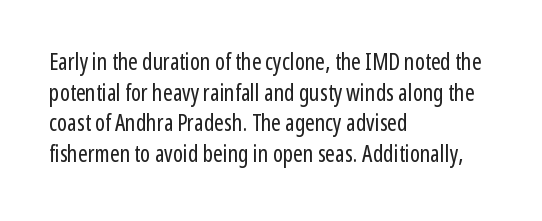
The image shows 23 px text type, upright; set left-aligned, normal line spacing (1.33x), normal letter spacing, not underlined.
